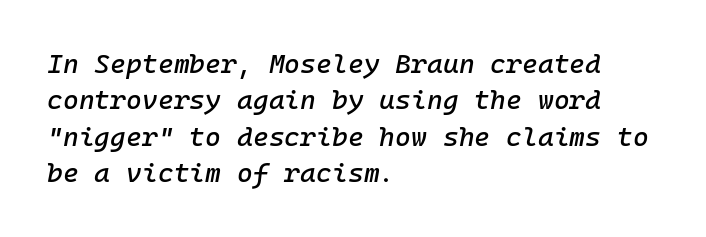
{"italic": "yes", "lean": "right", "slant_degrees": 10, "underline": "no", "align": "left", "line_spacing": "normal", "line_spacing_ratio": 1.35, "letter_spacing": "normal", "letter_spacing_em": 0.0, "glyph_px": 27}
